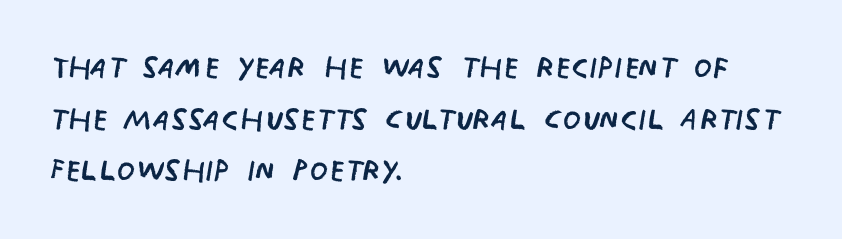
Q: Is the text bold? A: No.
Q: Is the typeface a serif or a sans-serif typeface? A: Sans-serif.
Q: Is the text underlined? A: No.
Q: How is the paragraph aligned? A: Left-aligned.
Q: Is the spacing between letters normal or unusually wide? A: Normal.
Q: Width (condensed, normal, or wide)? A: Condensed.
Q: Stroke contrast? A: Low.
Q: x-height? A: Large.
Q: Monospaced? A: No.
